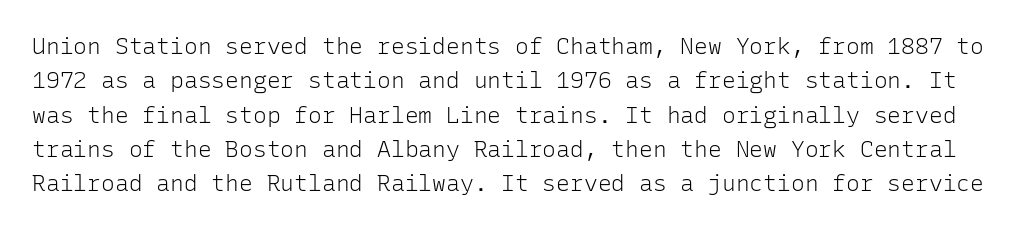
The image shows 23 px text type, upright; set normal line spacing (1.49x), normal letter spacing, not underlined.
